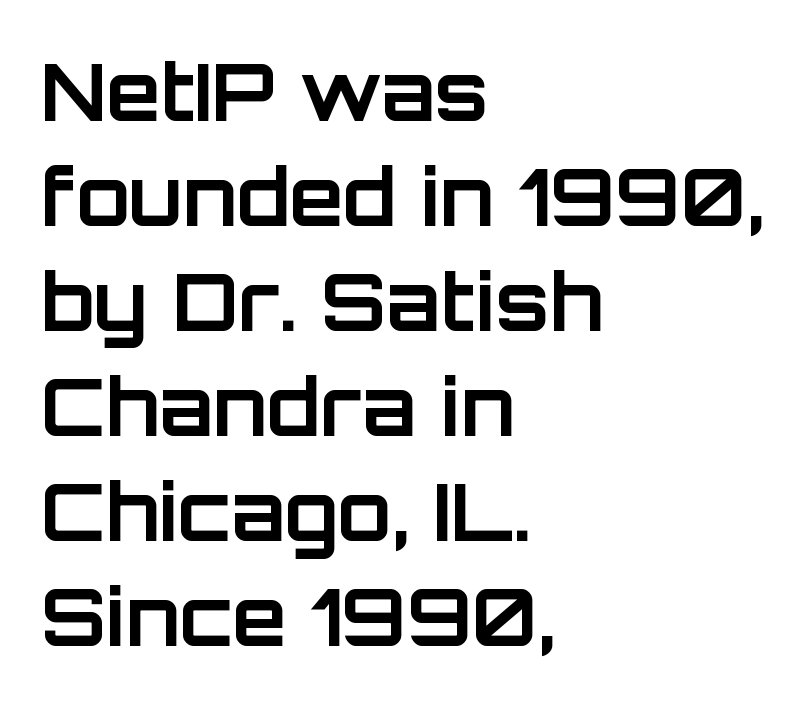
Q: Is the text bold? A: Yes.
Q: Is the text italic (slanted)? A: No, it is upright.
Q: Is the typeface a serif or a sans-serif typeface? A: Sans-serif.
Q: Is the text underlined? A: No.
Q: How is the paragraph aligned? A: Left-aligned.
Q: Is the spacing between letters normal or unusually wide? A: Normal.
Q: Is the spacing between lines tight, normal or loose? A: Normal.
Q: Width (condensed, normal, or wide)? A: Normal.
Q: Stroke contrast? A: Low.
Q: x-height? A: Large.
Q: Monospaced? A: No.
